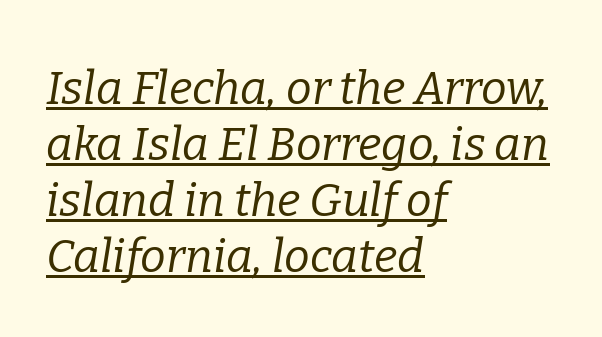
{"serif": "yes", "italic": "yes", "lean": "right", "slant_degrees": 9, "bold": "no", "weight": "regular", "width": "normal", "stroke_contrast": "low", "x_height": "medium", "monospaced": "no", "underline": "yes", "align": "left", "line_spacing_ratio": 1.22, "letter_spacing": "normal", "letter_spacing_em": 0.0, "glyph_px": 46}
